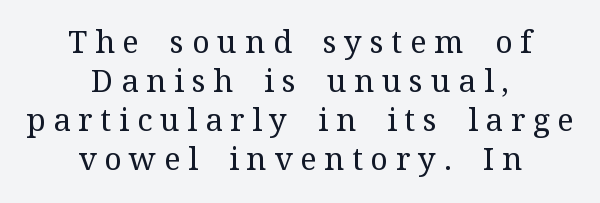
A centered setting, common on invitations and titles, is used for this passage. Is this a fixed-width face? No — the glyphs have proportional, varying widths. The gap between lines stays unmarked. A typesetter would mark this as roman, not italic. Regarding serifs, this sample has them.
